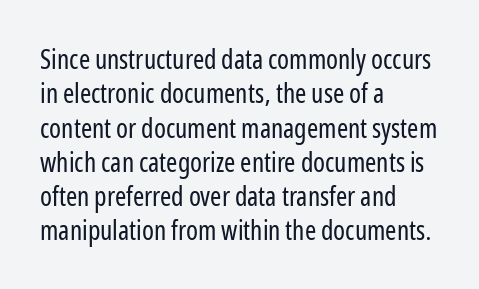
The image shows 27 px text type, upright; set left-aligned, normal line spacing (1.27x), normal letter spacing, not underlined.
